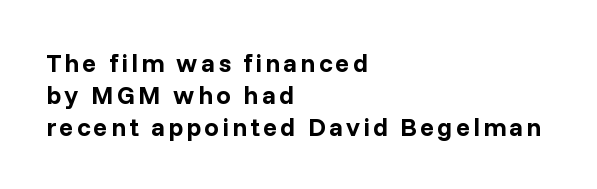
Q: Is the text bold? A: Yes.
Q: Is the text italic (slanted)? A: No, it is upright.
Q: Is the text underlined? A: No.
Q: How is the paragraph aligned? A: Left-aligned.
